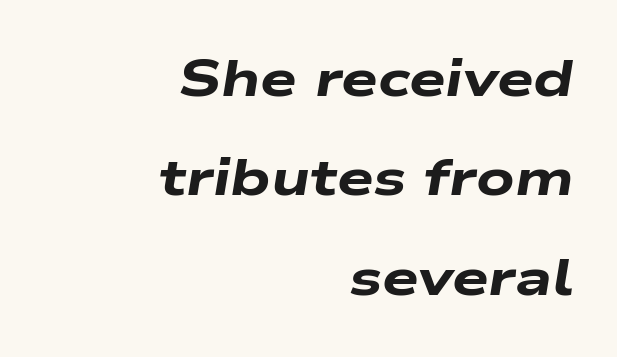
Rows of type keep a wide berth in the vertical direction. Does the weight exceed regular? Yes, all the way to bold. Clear beneath every line of the passage. This sample has the flowing, uneven cadence of proportional lettering.
